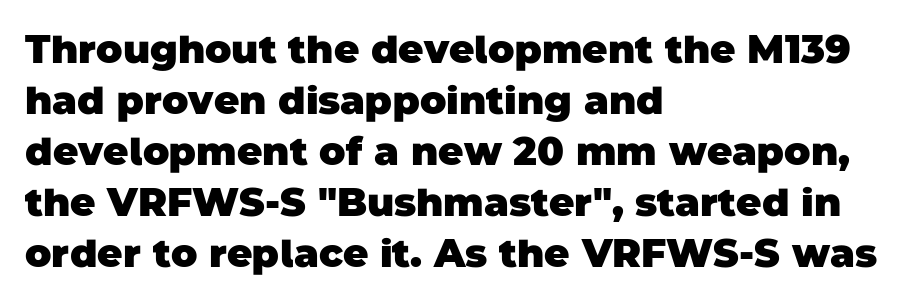
Observe the ordinary spacing: letters are neighbours, not strangers. Does the copy run flush right? No — it runs flush left. Varying glyph widths throughout — classic text-font behaviour. The string is rendered with underlining switched off.
